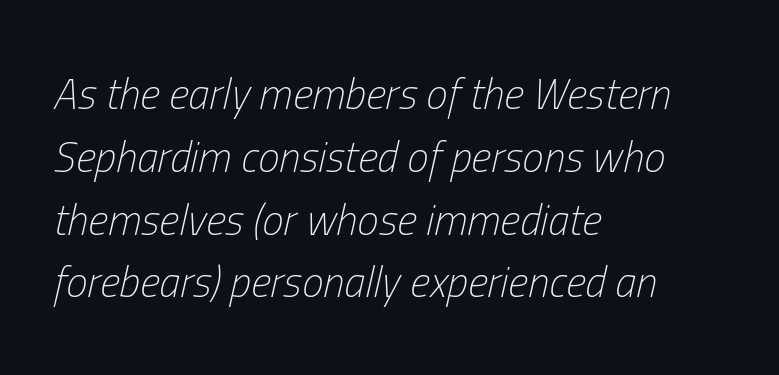
{"italic": "yes", "lean": "right", "slant_degrees": 13, "bold": "no", "weight": "light", "width": "condensed", "stroke_contrast": "low", "x_height": "medium", "monospaced": "no", "underline": "no", "align": "left", "line_spacing": "normal", "line_spacing_ratio": 1.46, "letter_spacing": "normal", "letter_spacing_em": 0.0, "glyph_px": 43}
